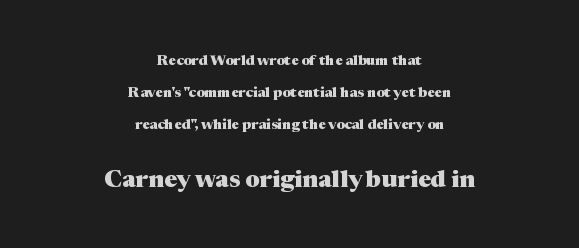
{"italic": "no", "bold": "yes", "underline": "no", "align": "center", "line_spacing": "loose", "line_spacing_ratio": 2.27, "letter_spacing": "normal", "letter_spacing_em": 0.0, "larger_block": "second", "size_ratio": 1.71, "glyph_px": 24}
